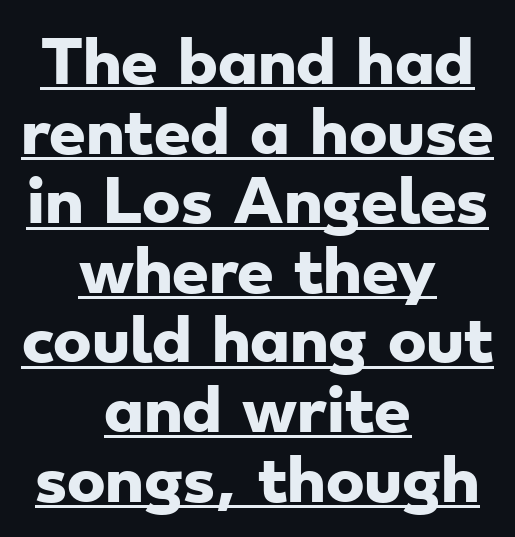
{"serif": "no", "bold": "yes", "weight": "heavy", "width": "wide", "stroke_contrast": "low", "x_height": "small", "monospaced": "no", "underline": "yes", "align": "center", "line_spacing_ratio": 1.2, "letter_spacing": "normal", "letter_spacing_em": 0.0, "glyph_px": 58}
